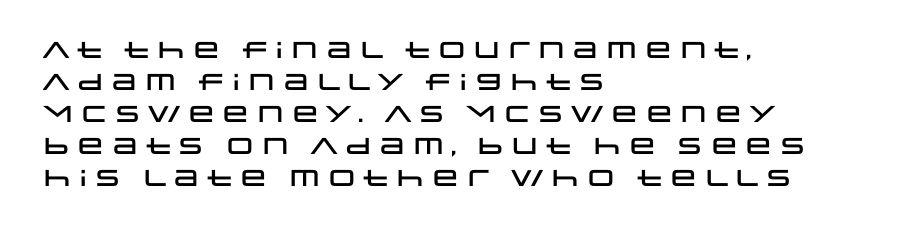
The image shows 23 px text type, upright; set left-aligned, normal line spacing (1.39x), normal letter spacing, not underlined.
